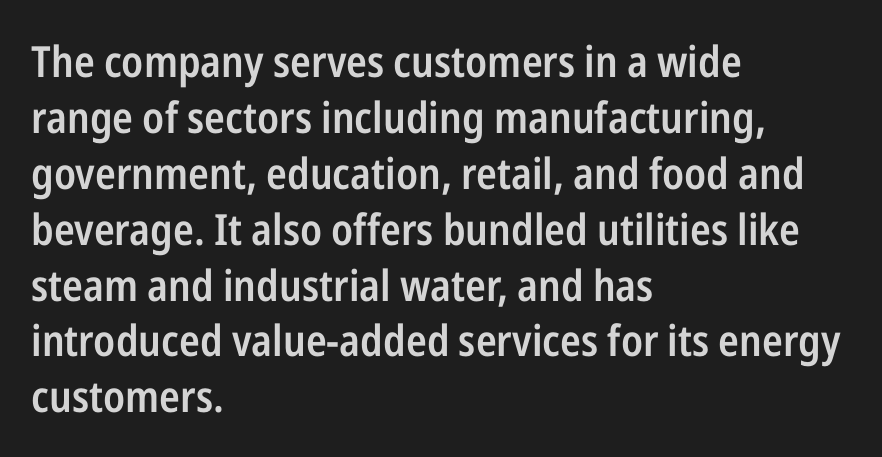
Q: Is the text bold? A: Semi-bold.
Q: Is the text italic (slanted)? A: No, it is upright.
Q: Is the typeface a serif or a sans-serif typeface? A: Sans-serif.
Q: Is the text underlined? A: No.
Q: How is the paragraph aligned? A: Left-aligned.
Q: Is the spacing between letters normal or unusually wide? A: Normal.
Q: Is the spacing between lines tight, normal or loose? A: Normal.
Q: Width (condensed, normal, or wide)? A: Condensed.
Q: Stroke contrast? A: Low.
Q: x-height? A: Medium.
Q: Monospaced? A: No.
